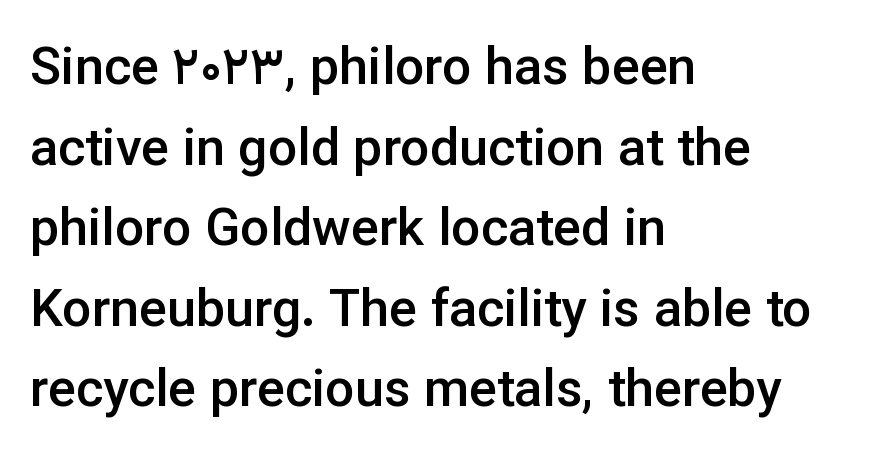
Is this a fixed-width face? No — the glyphs have proportional, varying widths. These lines were composed using upright roman letters. Is the type bold? Partly — it's a semibold, heavier than regular but not fully bold. You can tell from the bare stems that sans-serif type was used. Where is the straight margin? On the left. Nothing unusual about the tracking: characters are spaced as the font intends.
